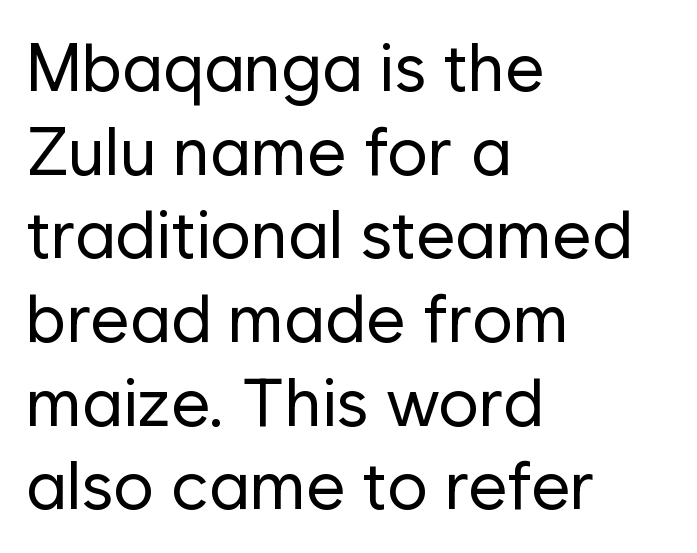
The image shows 68 px regular-weight sans-serif type, upright; set left-aligned, line spacing 1.23x, normal letter spacing, not underlined; low stroke contrast and a medium x-height.
